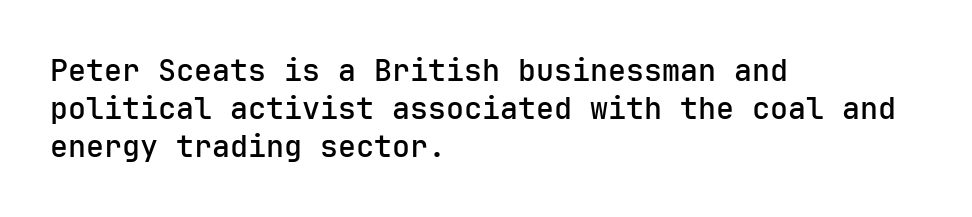
Q: Is the text bold? A: Semi-bold.
Q: Is the text italic (slanted)? A: No, it is upright.
Q: Is the typeface a serif or a sans-serif typeface? A: Sans-serif.
Q: Is the text underlined? A: No.
Q: How is the paragraph aligned? A: Left-aligned.
Q: Is the spacing between letters normal or unusually wide? A: Normal.
Q: Is the spacing between lines tight, normal or loose? A: Normal.
Q: Width (condensed, normal, or wide)? A: Normal.
Q: Stroke contrast? A: Low.
Q: x-height? A: Medium.
